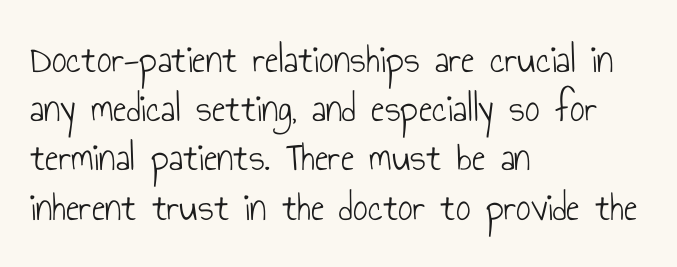
{"serif": "no", "italic": "no", "bold": "no", "weight": "light", "width": "condensed", "stroke_contrast": "low", "x_height": "small", "monospaced": "no", "underline": "no", "align": "left", "line_spacing_ratio": 1.2, "letter_spacing": "normal", "letter_spacing_em": 0.0, "glyph_px": 41}
